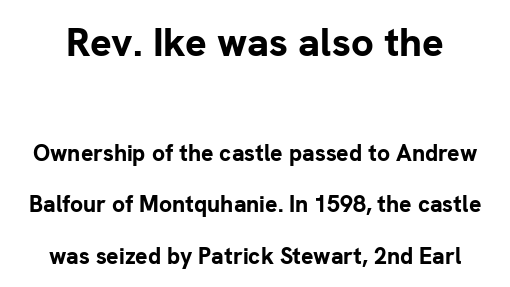
Q: Is the text bold? A: Yes.
Q: Is the text italic (slanted)? A: No, it is upright.
Q: Is the typeface a serif or a sans-serif typeface? A: Sans-serif.
Q: Is the text underlined? A: No.
Q: Is the spacing between letters normal or unusually wide? A: Normal.
Q: Is the spacing between lines tight, normal or loose? A: Loose.
Q: Which block of text is set in a larger size, the first (top) or the second (bottom)? A: The first (top) one.
Q: Width (condensed, normal, or wide)? A: Normal.
Q: Stroke contrast? A: Low.
Q: x-height? A: Medium.
Q: Monospaced? A: No.
